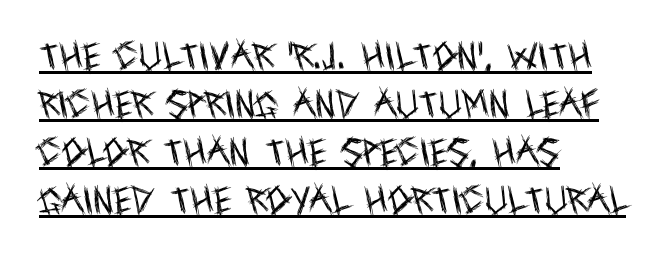
Horizontal bands of white between lines are of average thickness. Stems here are at most as thick as an everyday book face. Left-aligned paragraph, ragged on the right. The passage shown is typeset with a sans-serif family. Style check: upright. Nobody touched the tracking dial on this one.
